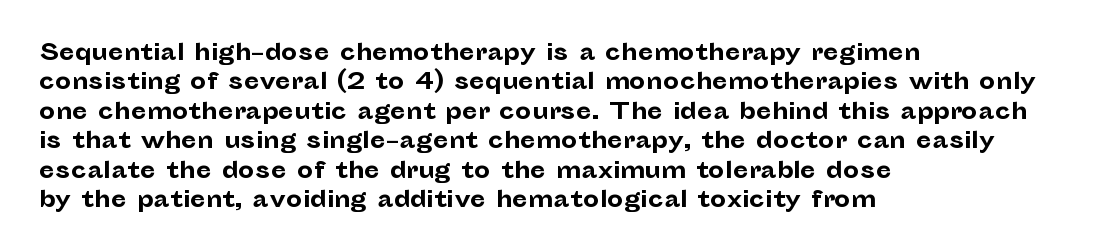
{"italic": "no", "bold": "yes", "underline": "no", "align": "left", "line_spacing": "normal", "line_spacing_ratio": 1.28, "letter_spacing": "normal", "letter_spacing_em": 0.0, "glyph_px": 23}
